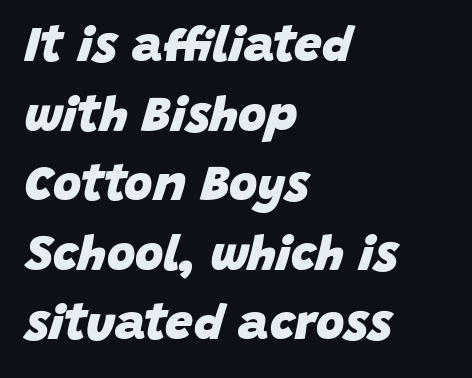
Q: Is the text bold? A: Yes.
Q: Is the text italic (slanted)? A: Yes, it leans right by about 15 degrees.
Q: Is the text underlined? A: No.
Q: How is the paragraph aligned? A: Left-aligned.
Q: Is the spacing between letters normal or unusually wide? A: Normal.
Q: Is the spacing between lines tight, normal or loose? A: Normal.
Q: Width (condensed, normal, or wide)? A: Normal.
Q: Stroke contrast? A: Low.
Q: x-height? A: Large.
Q: Monospaced? A: No.
